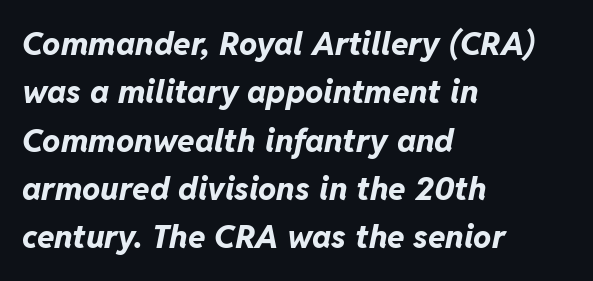
Leading matches the norm, producing a regular column. Think of a printed novel: that variable character pitch is what you see here. The gaps between neighbouring characters are ordinary and unremarkable. Does the weight exceed regular? Yes, all the way to bold. A typesetter would mark this as italic.
